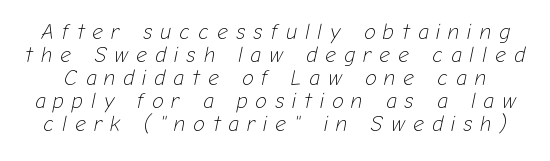
One glance says dense: line gaps are narrower than usual. The glyphs are unaccompanied by any horizontal stroke below them. Compared with typical body copy, the letter spacing here is much looser. No chunkiness to these letters — they're not bold. Posture: slanted.
